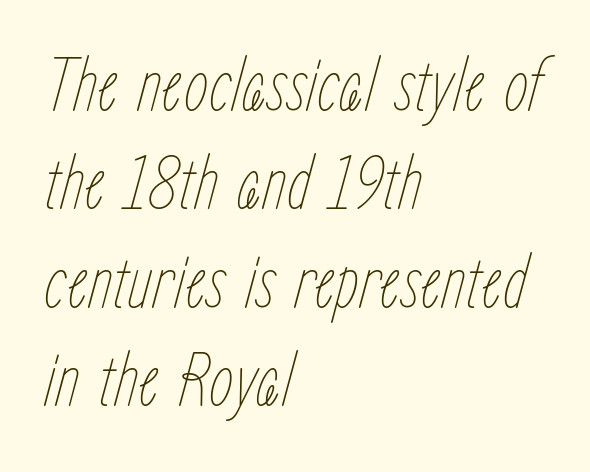
{"italic": "yes", "lean": "right", "slant_degrees": 15, "bold": "no", "weight": "thin", "width": "condensed", "stroke_contrast": "low", "x_height": "medium", "monospaced": "no", "underline": "no", "align": "left", "line_spacing": "normal", "line_spacing_ratio": 1.26, "letter_spacing": "normal", "letter_spacing_em": 0.0, "glyph_px": 78}
